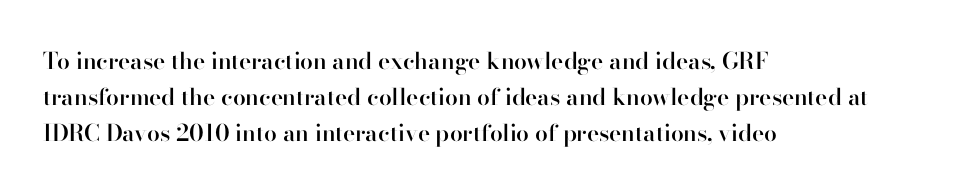
The image shows 23 px text type, upright; set left-aligned, normal line spacing (1.56x), normal letter spacing, not underlined.
